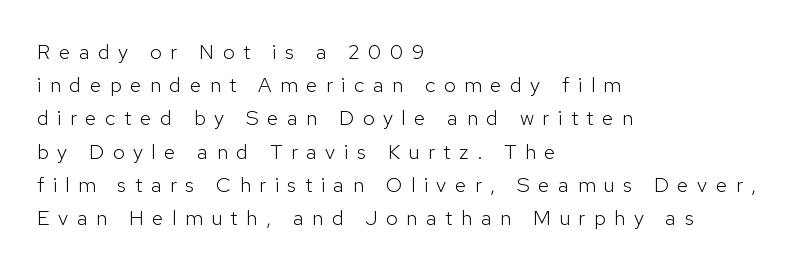
{"italic": "no", "bold": "no", "underline": "no", "align": "left", "line_spacing": "normal", "line_spacing_ratio": 1.58, "letter_spacing": "wide", "letter_spacing_em": 0.4, "glyph_px": 21}
